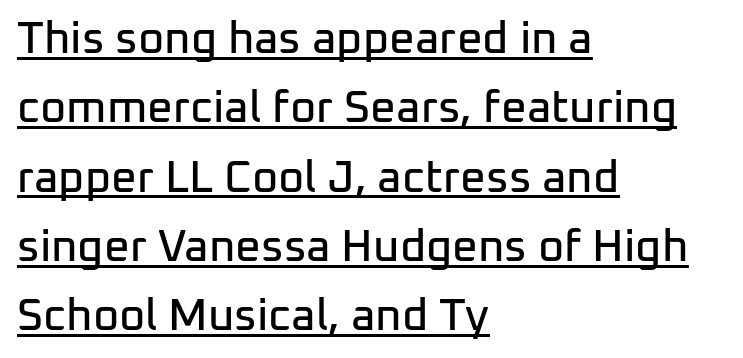
Q: Is the text italic (slanted)? A: No, it is upright.
Q: Is the typeface a serif or a sans-serif typeface? A: Sans-serif.
Q: Is the text underlined? A: Yes.
Q: How is the paragraph aligned? A: Left-aligned.
Q: Is the spacing between letters normal or unusually wide? A: Normal.
Q: Is the spacing between lines tight, normal or loose? A: Normal.
Q: Width (condensed, normal, or wide)? A: Normal.
Q: Stroke contrast? A: Low.
Q: x-height? A: Medium.
Q: Monospaced? A: No.
